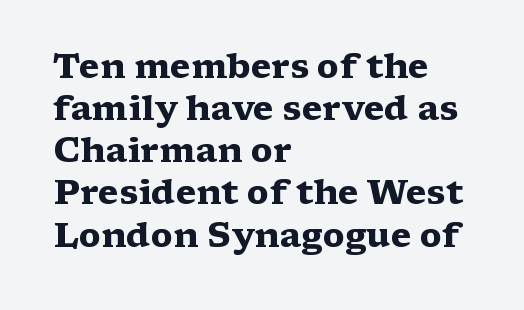
I'd call this a serif setting — the letters wear small feet. Designer's note — italics off, roman on. A classic flush-left, rag-right setting is used for this passage. Descender tails drop into unmarked territory. Nothing unusual about the tracking: characters are spaced as the font intends.
